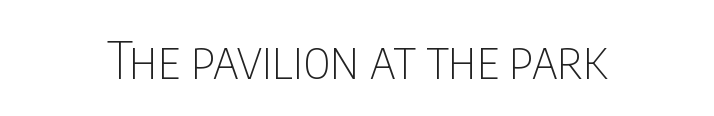
Q: Is the text bold? A: No.
Q: Is the text italic (slanted)? A: No, it is upright.
Q: Is the typeface a serif or a sans-serif typeface? A: Sans-serif.
Q: Is the text underlined? A: No.
Q: Is the spacing between letters normal or unusually wide? A: Normal.
Q: Width (condensed, normal, or wide)? A: Condensed.
Q: Stroke contrast? A: Low.
Q: x-height? A: Large.
Q: Monospaced? A: No.
